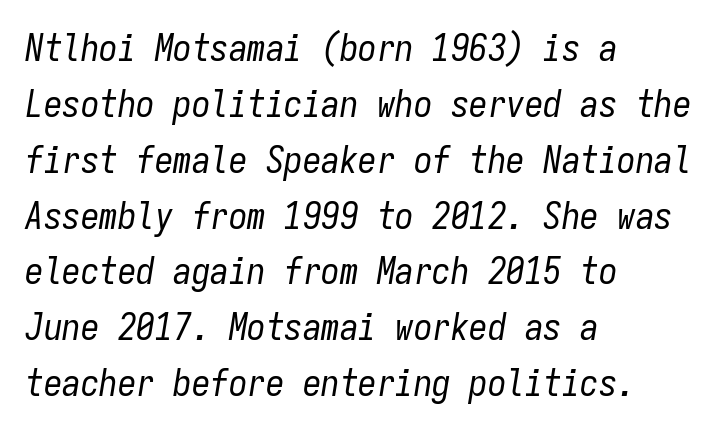
The image shows 37 px regular-weight, condensed type, italic (leaning right), monospaced; set left-aligned, normal line spacing (1.51x), normal letter spacing, not underlined; low stroke contrast and a medium x-height.
